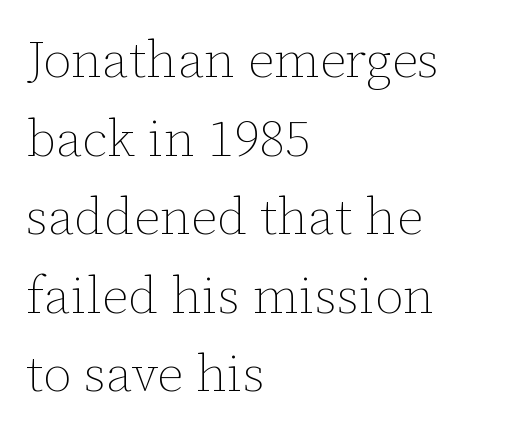
Is this a fixed-width face? No — the glyphs have proportional, varying widths. Unmarked baselines from the first word to the last. Ordinary non-slanted type is in use. This rendering leaves character spacing at its baseline value. Typeset ragged right — the left edge is the straight one. This sample keeps an unexceptional amount of space between lines.
